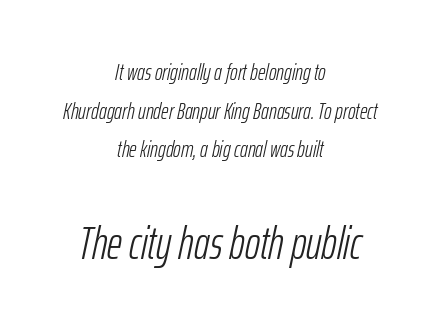
The image shows 46 px light, condensed type, italic (leaning right); set centered, normal line spacing (1.68x), normal letter spacing, not underlined; the second (bottom) block is 2.0x larger; low stroke contrast and a medium x-height.
